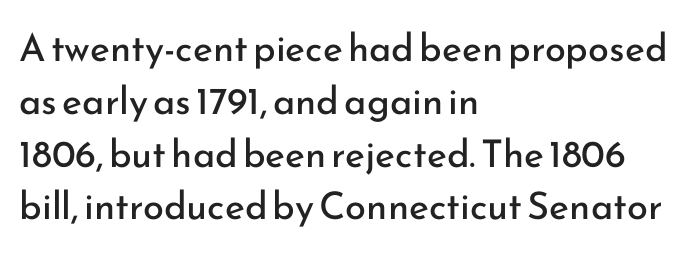
{"serif": "no", "italic": "no", "bold": "no", "weight": "regular", "width": "normal", "stroke_contrast": "low", "x_height": "small", "monospaced": "no", "underline": "no", "align": "left", "line_spacing": "normal", "line_spacing_ratio": 1.39, "letter_spacing": "normal", "letter_spacing_em": 0.0, "glyph_px": 38}
